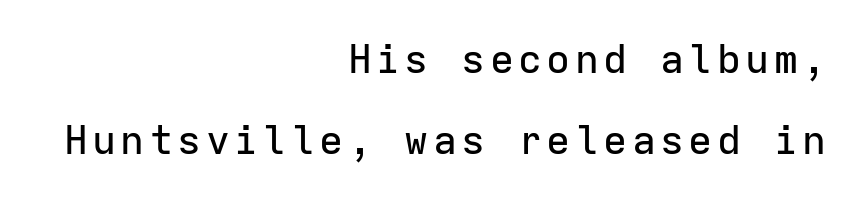
{"serif": "no", "italic": "no", "width": "normal", "stroke_contrast": "low", "x_height": "medium", "monospaced": "yes", "underline": "no", "align": "right", "line_spacing": "loose", "line_spacing_ratio": 2.03, "glyph_px": 40}
